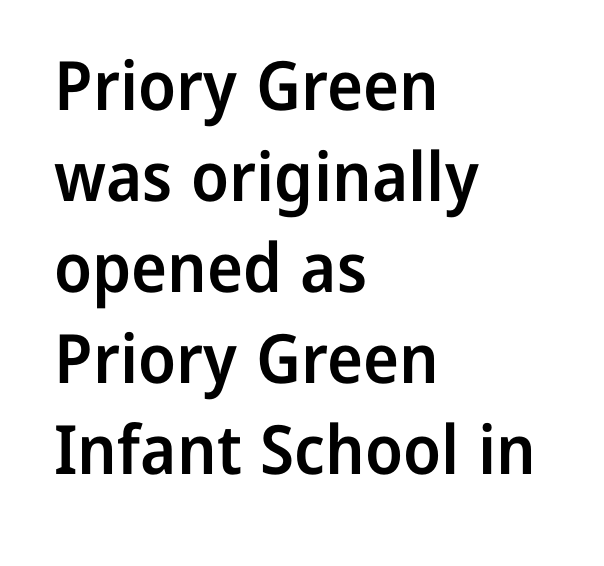
Is this a fixed-width face? No — the glyphs have proportional, varying widths. Honestly, the row spacing looks completely unremarkable. A bare baseline throughout the passage. A student would call this left alignment; a typographer would say flush left, rag right. These lines keep a tight, regular rhythm from letter to letter.
